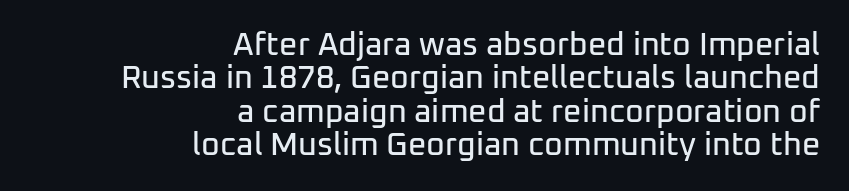
{"serif": "no", "italic": "no", "width": "normal", "stroke_contrast": "low", "x_height": "medium", "monospaced": "no", "underline": "no", "align": "right", "line_spacing": "tight", "line_spacing_ratio": 1.04, "letter_spacing": "normal", "letter_spacing_em": 0.0, "glyph_px": 32}
